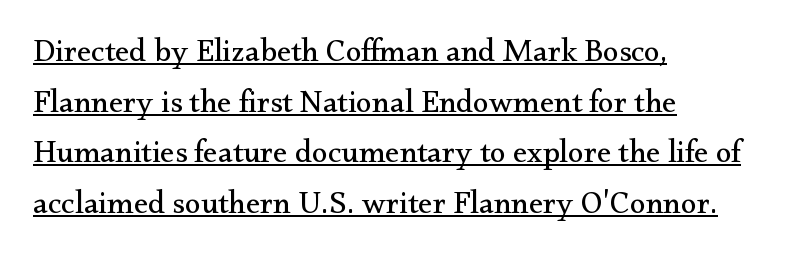
Q: Is the text bold? A: No.
Q: Is the text italic (slanted)? A: No, it is upright.
Q: Is the typeface a serif or a sans-serif typeface? A: Serif.
Q: Is the text underlined? A: Yes.
Q: How is the paragraph aligned? A: Left-aligned.
Q: Is the spacing between letters normal or unusually wide? A: Normal.
Q: Is the spacing between lines tight, normal or loose? A: Normal.
Q: Width (condensed, normal, or wide)? A: Normal.
Q: Stroke contrast? A: Medium.
Q: x-height? A: Small.
Q: Monospaced? A: No.
